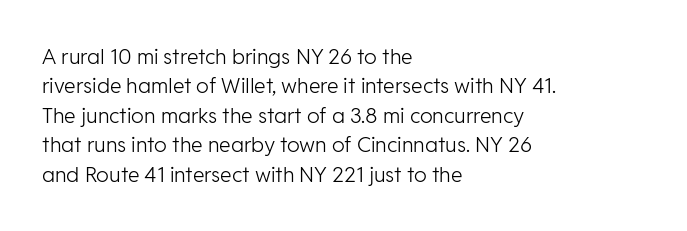
The image shows 21 px text type, upright; set left-aligned, normal line spacing (1.4x), normal letter spacing, not underlined.
